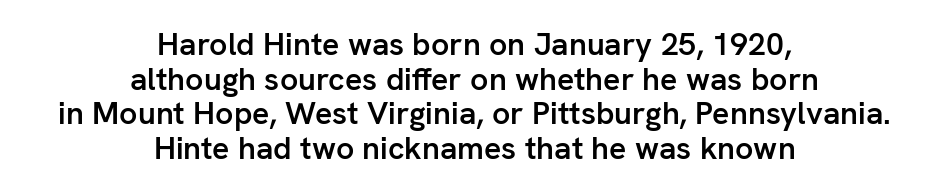
{"serif": "no", "italic": "no", "bold": "semi", "weight": "semibold", "width": "normal", "stroke_contrast": "low", "x_height": "medium", "monospaced": "no", "underline": "no", "align": "center", "line_spacing": "tight", "line_spacing_ratio": 1.08, "letter_spacing": "normal", "letter_spacing_em": 0.0, "glyph_px": 32}
